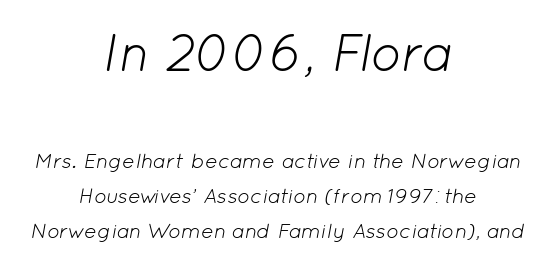
Q: Is the text bold? A: No.
Q: Is the text italic (slanted)? A: Yes, it leans right by about 12 degrees.
Q: Is the text underlined? A: No.
Q: How is the paragraph aligned? A: Centered.
Q: Is the spacing between letters normal or unusually wide? A: Normal.
Q: Is the spacing between lines tight, normal or loose? A: Normal.
Q: Which block of text is set in a larger size, the first (top) or the second (bottom)? A: The first (top) one.
Q: Width (condensed, normal, or wide)? A: Normal.
Q: Stroke contrast? A: Low.
Q: x-height? A: Medium.
Q: Monospaced? A: No.
